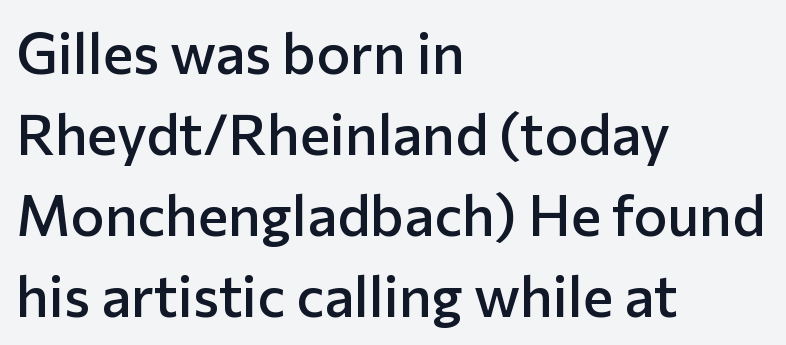
These lines keep a tight, regular rhythm from letter to letter. These lines are rendered in a variable-pitch font. The lettering holds an erect, upright posture throughout. The baseline area is clear. This rendering employs a face without finishing strokes, i.e., a sans-serif.
